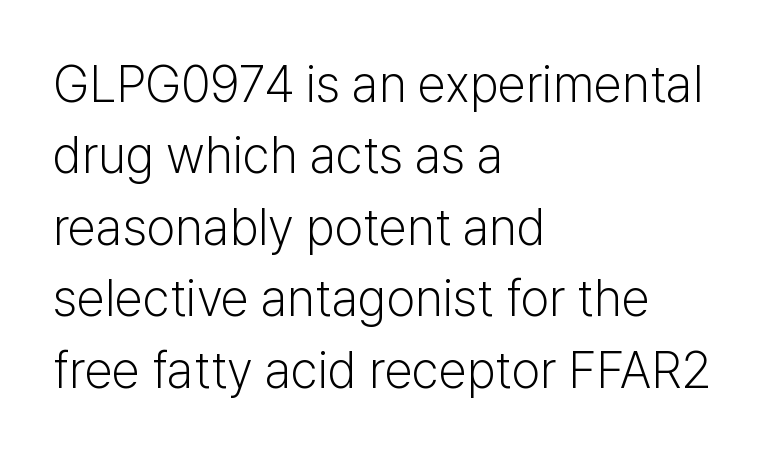
Q: Is the text bold? A: No.
Q: Is the text italic (slanted)? A: No, it is upright.
Q: Is the typeface a serif or a sans-serif typeface? A: Sans-serif.
Q: Is the text underlined? A: No.
Q: How is the paragraph aligned? A: Left-aligned.
Q: Is the spacing between letters normal or unusually wide? A: Normal.
Q: Is the spacing between lines tight, normal or loose? A: Normal.
Q: Width (condensed, normal, or wide)? A: Normal.
Q: Stroke contrast? A: Low.
Q: x-height? A: Medium.
Q: Monospaced? A: No.
